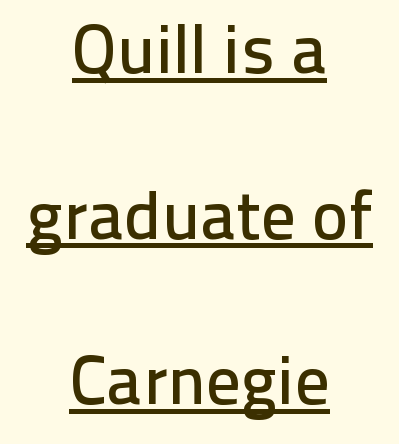
{"serif": "no", "italic": "no", "width": "normal", "stroke_contrast": "low", "x_height": "medium", "monospaced": "no", "underline": "yes", "align": "center", "line_spacing": "loose", "line_spacing_ratio": 2.4, "letter_spacing": "normal", "letter_spacing_em": 0.0, "glyph_px": 69}
